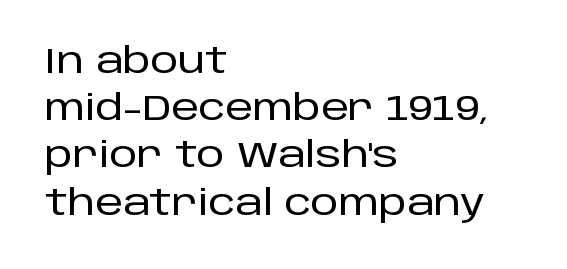
Is there much room between lines? A standard amount, neither cramped nor airy. The tracking reads as untouched default to a designer's eye. Do the characters align in a grid? No, the font is proportional. Nobody drew a line under any word here. Style check: upright. Are there feet on the stems? There aren't — it's a sans.
